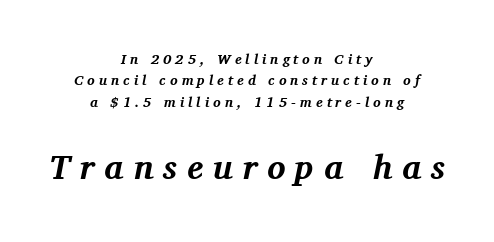
The image shows 34 px bold serif type, italic (leaning right); set centered, normal line spacing (1.53x), unusually wide letter spacing (+0.29 em), not underlined; the second (bottom) block is 2.43x larger; medium stroke contrast and a medium x-height.
